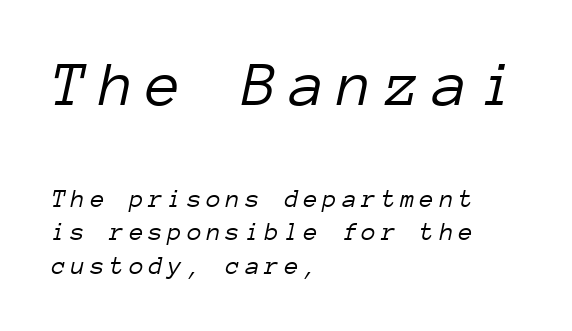
{"italic": "yes", "lean": "right", "slant_degrees": 12, "bold": "no", "weight": "light", "width": "normal", "stroke_contrast": "low", "x_height": "medium", "monospaced": "yes", "underline": "no", "align": "left", "line_spacing": "normal", "line_spacing_ratio": 1.28, "letter_spacing": "wide", "letter_spacing_em": 0.2, "larger_block": "first", "size_ratio": 2.46, "glyph_px": 64}
